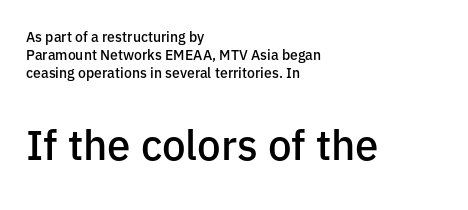
{"serif": "no", "italic": "no", "bold": "semi", "weight": "semibold", "width": "normal", "stroke_contrast": "low", "x_height": "medium", "monospaced": "no", "underline": "no", "align": "left", "line_spacing": "normal", "line_spacing_ratio": 1.28, "letter_spacing": "normal", "letter_spacing_em": 0.0, "larger_block": "second", "size_ratio": 3.0, "glyph_px": 42}
